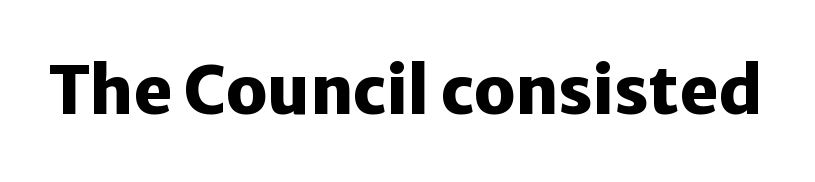
Q: Is the text bold? A: Yes.
Q: Is the text italic (slanted)? A: No, it is upright.
Q: Is the typeface a serif or a sans-serif typeface? A: Sans-serif.
Q: Is the text underlined? A: No.
Q: Is the spacing between letters normal or unusually wide? A: Normal.
Q: Width (condensed, normal, or wide)? A: Normal.
Q: Stroke contrast? A: Low.
Q: x-height? A: Medium.
Q: Monospaced? A: No.
